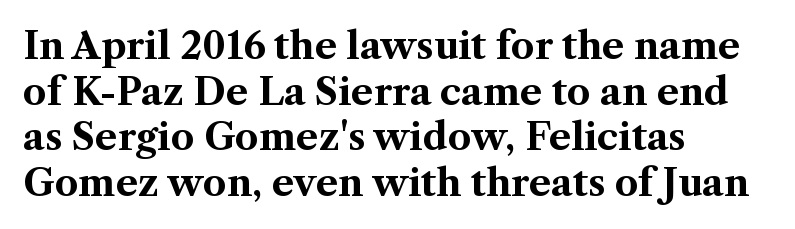
To sum up the face: it has serifs. A full-strength bold gives these letters their thick strokes. Any mark beneath the type? The region is blank. All the whitespace from short lines collects on the right.
